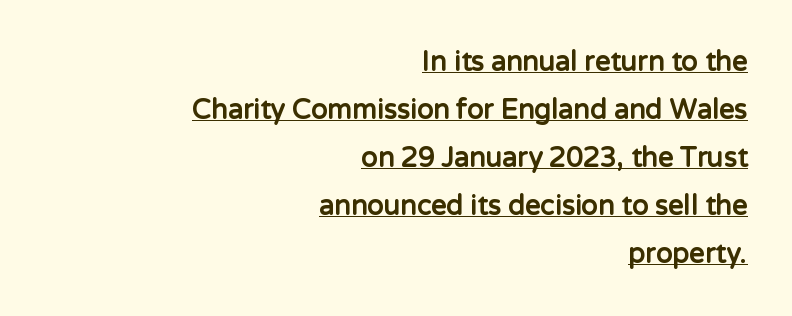
The image shows 27 px bold type, upright; set right-aligned, line spacing 1.78x, normal letter spacing, underlined.
